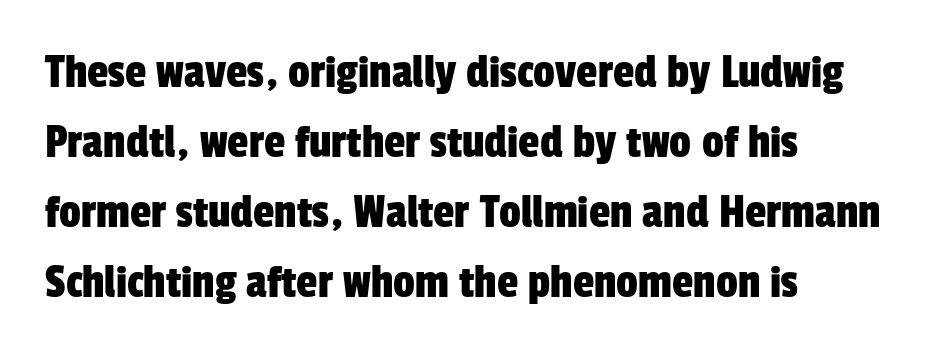
{"serif": "no", "width": "condensed", "stroke_contrast": "low", "x_height": "medium", "monospaced": "no", "underline": "no", "align": "left", "line_spacing": "normal", "line_spacing_ratio": 1.46, "letter_spacing": "normal", "letter_spacing_em": 0.0, "glyph_px": 48}
